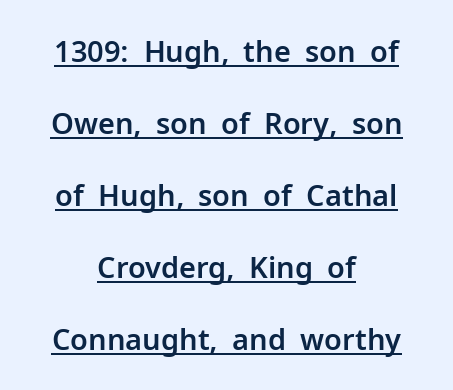
The image shows 29 px sans-serif type, upright; set centered, loose line spacing (2.48x), normal letter spacing, underlined; low stroke contrast and a medium x-height.
